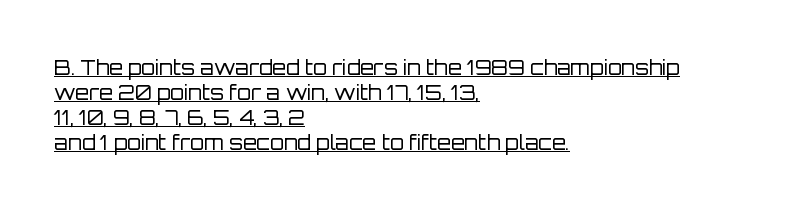
{"italic": "no", "bold": "no", "underline": "yes", "align": "left", "line_spacing": "normal", "line_spacing_ratio": 1.25, "letter_spacing": "normal", "letter_spacing_em": 0.0, "glyph_px": 20}
